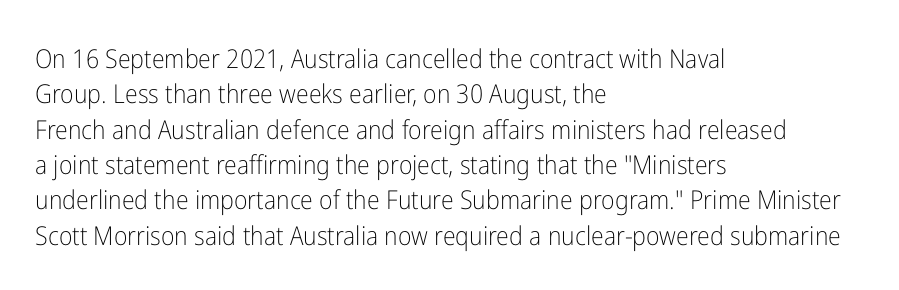
Vertically, the passage feels balanced, rows spaced as you'd expect. No italicization has been applied; the sample stays upright. A bare baseline throughout the passage. Think standard paragraph weight, or any step lighter than that.
